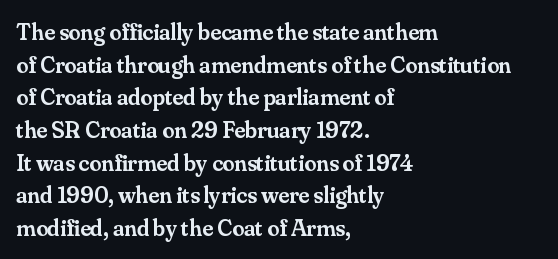
One glance says typical: line gaps are just what's usual. Tracking value appears to be zero — textbook default spacing. Tall strokes in this sample are plumb rather than angled. Firm but not heavy-handed strokes: this text is semibold.
